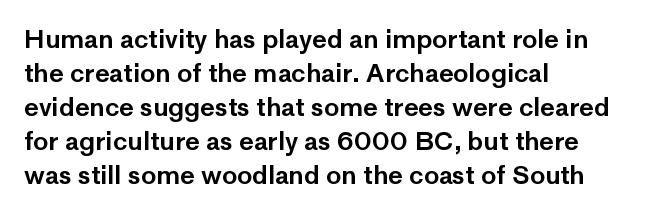
The image shows 25 px text type, upright; set left-aligned, normal line spacing (1.36x), normal letter spacing, not underlined.
